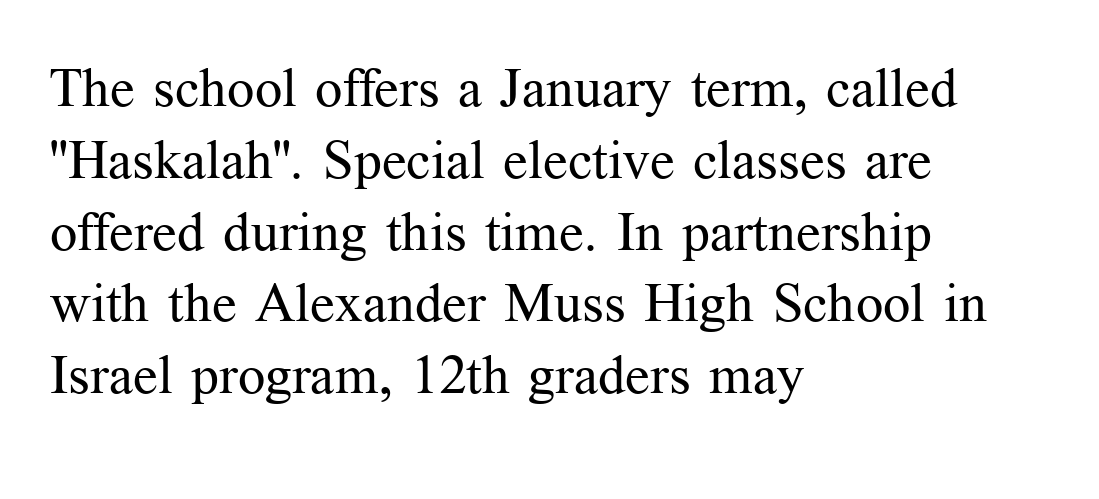
The lettering stays uniformly vertical, giving the passage a roman look. If you measured baseline to baseline, you'd find a middling distance. You can tell from the footed stems that serif type was used. This rendering features lettering with no underline. Compared with a centered layout, this one pins lines to the left instead.
